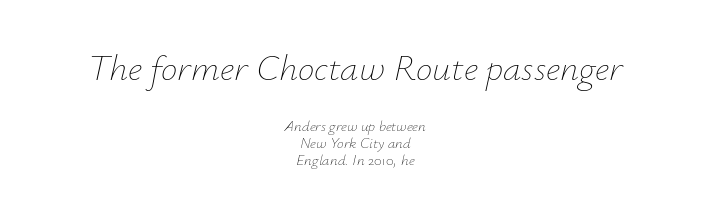
{"italic": "yes", "lean": "right", "slant_degrees": 12, "bold": "no", "weight": "thin", "width": "normal", "stroke_contrast": "low", "x_height": "small", "monospaced": "no", "underline": "no", "align": "center", "line_spacing": "tight", "line_spacing_ratio": 1.12, "letter_spacing": "normal", "letter_spacing_em": 0.0, "larger_block": "first", "size_ratio": 2.47, "glyph_px": 37}
